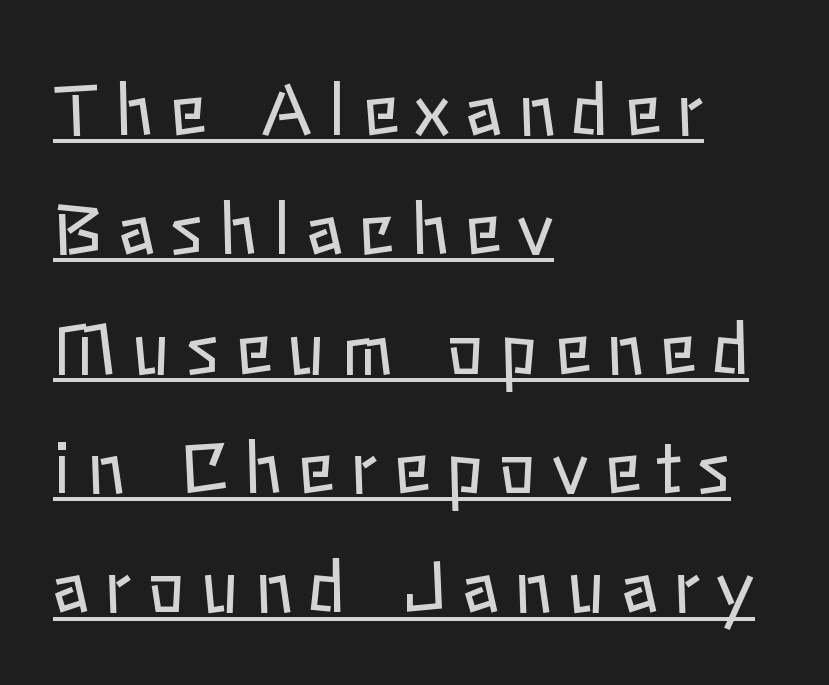
{"italic": "no", "bold": "no", "weight": "regular", "width": "normal", "stroke_contrast": "low", "x_height": "medium", "monospaced": "no", "underline": "yes", "align": "left", "line_spacing_ratio": 1.73, "letter_spacing": "wide", "letter_spacing_em": 0.23, "glyph_px": 69}
